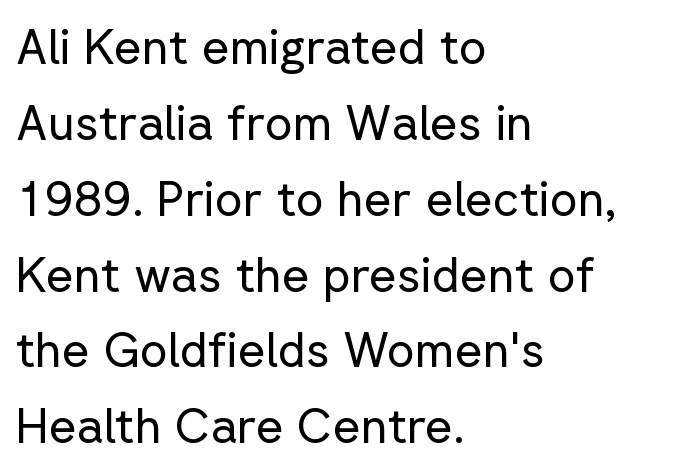
Q: Is the text bold? A: No.
Q: Is the text italic (slanted)? A: No, it is upright.
Q: Is the typeface a serif or a sans-serif typeface? A: Sans-serif.
Q: Is the text underlined? A: No.
Q: How is the paragraph aligned? A: Left-aligned.
Q: Is the spacing between letters normal or unusually wide? A: Normal.
Q: Is the spacing between lines tight, normal or loose? A: Normal.
Q: Width (condensed, normal, or wide)? A: Normal.
Q: Stroke contrast? A: Low.
Q: x-height? A: Medium.
Q: Monospaced? A: No.
